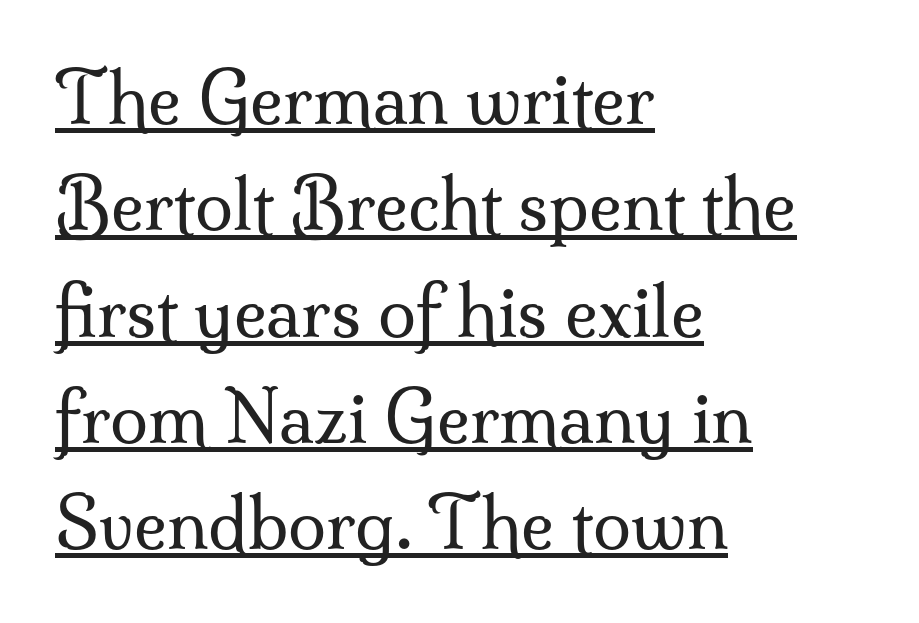
{"serif": "yes", "italic": "no", "bold": "no", "weight": "regular", "width": "normal", "stroke_contrast": "medium", "x_height": "small", "monospaced": "no", "underline": "yes", "align": "left", "line_spacing": "normal", "line_spacing_ratio": 1.54, "letter_spacing": "normal", "letter_spacing_em": 0.0, "glyph_px": 69}
